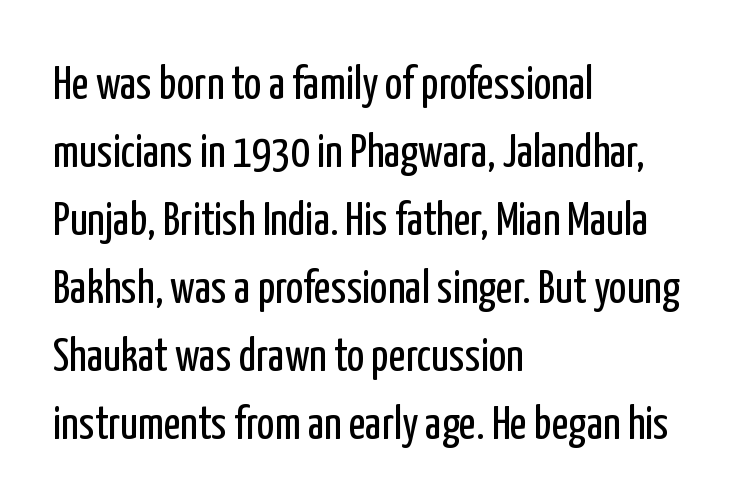
Q: Is the text bold? A: No.
Q: Is the text italic (slanted)? A: No, it is upright.
Q: Is the typeface a serif or a sans-serif typeface? A: Sans-serif.
Q: Is the text underlined? A: No.
Q: How is the paragraph aligned? A: Left-aligned.
Q: Is the spacing between letters normal or unusually wide? A: Normal.
Q: Is the spacing between lines tight, normal or loose? A: Normal.
Q: Width (condensed, normal, or wide)? A: Condensed.
Q: Stroke contrast? A: Low.
Q: x-height? A: Medium.
Q: Monospaced? A: No.
